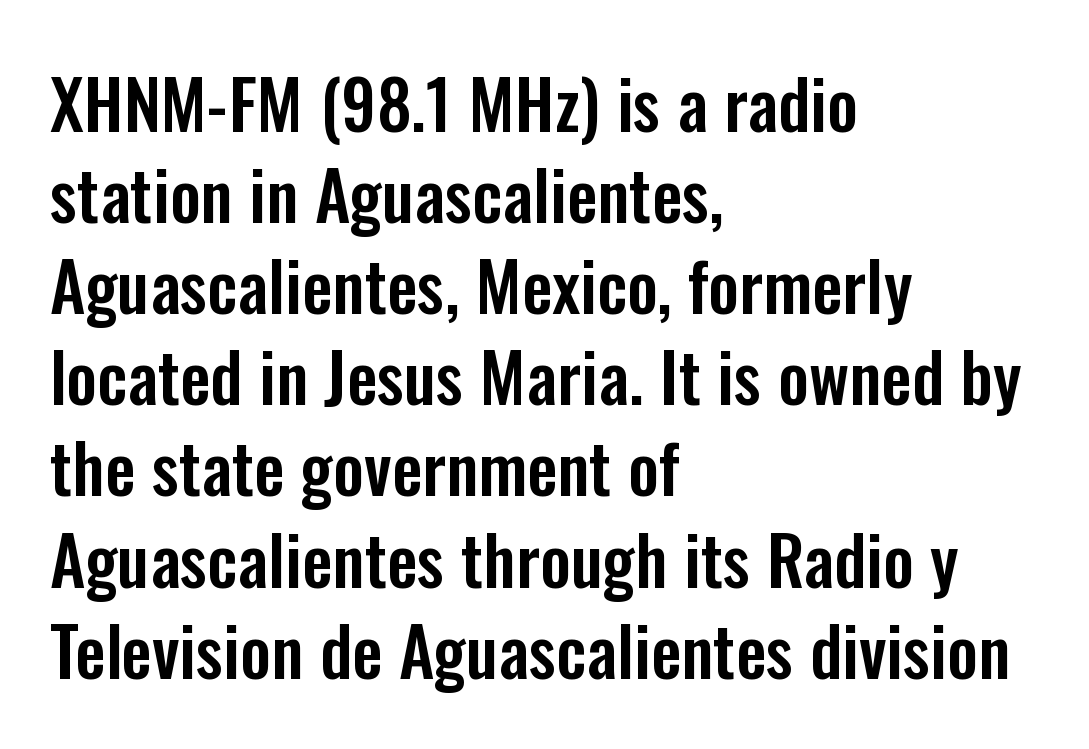
The image shows 68 px condensed sans-serif type, upright; set left-aligned, normal line spacing (1.34x), normal letter spacing, not underlined; low stroke contrast and a medium x-height.
